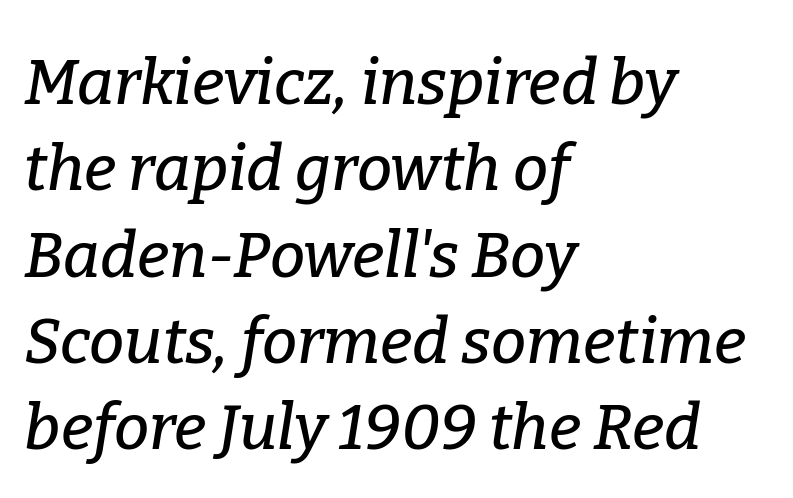
{"serif": "yes", "italic": "yes", "lean": "right", "slant_degrees": 9, "width": "normal", "stroke_contrast": "low", "x_height": "medium", "monospaced": "no", "underline": "no", "align": "left", "line_spacing": "normal", "line_spacing_ratio": 1.37, "letter_spacing": "normal", "letter_spacing_em": 0.0, "glyph_px": 63}
